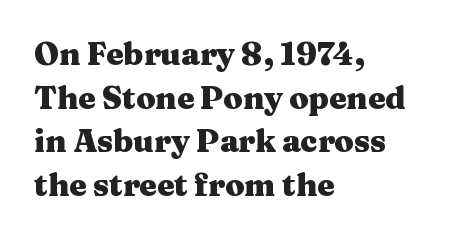
{"serif": "yes", "italic": "no", "bold": "yes", "weight": "heavy", "width": "wide", "stroke_contrast": "medium", "x_height": "medium", "monospaced": "no", "underline": "no", "align": "left", "line_spacing": "normal", "line_spacing_ratio": 1.41, "letter_spacing": "normal", "letter_spacing_em": 0.0, "glyph_px": 31}
